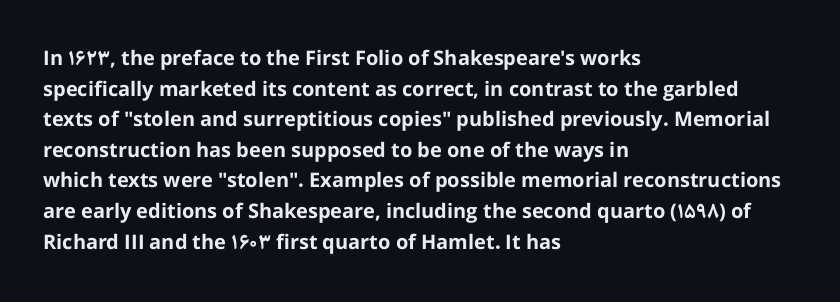
{"italic": "no", "bold": "yes", "underline": "no", "align": "left", "line_spacing": "normal", "line_spacing_ratio": 1.53, "letter_spacing": "normal", "letter_spacing_em": 0.0, "glyph_px": 20}
